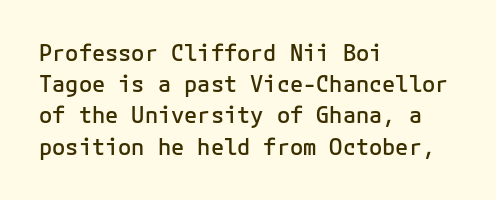
This is moderately heavy type, rendered in semibold. No extra tracking has been applied to these lines. Alignment: flush left. Leading matches the norm, producing a regular column.
